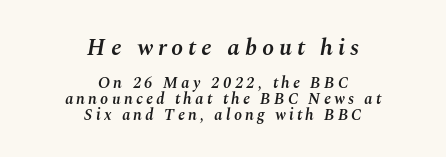
{"italic": "yes", "lean": "right", "slant_degrees": 10, "bold": "semi", "underline": "no", "align": "center", "line_spacing": "tight", "line_spacing_ratio": 0.97, "letter_spacing": "wide", "letter_spacing_em": 0.2, "larger_block": "first", "size_ratio": 1.5, "glyph_px": 24}
